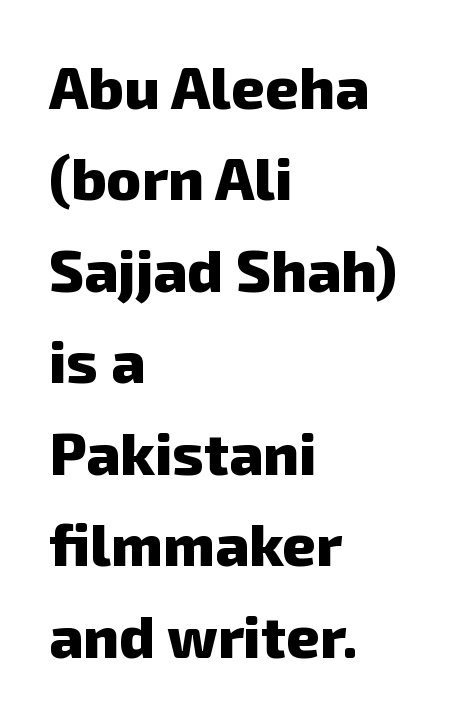
The image shows 59 px heavy sans-serif type; set left-aligned, normal line spacing (1.55x), normal letter spacing, not underlined; low stroke contrast and a medium x-height.
